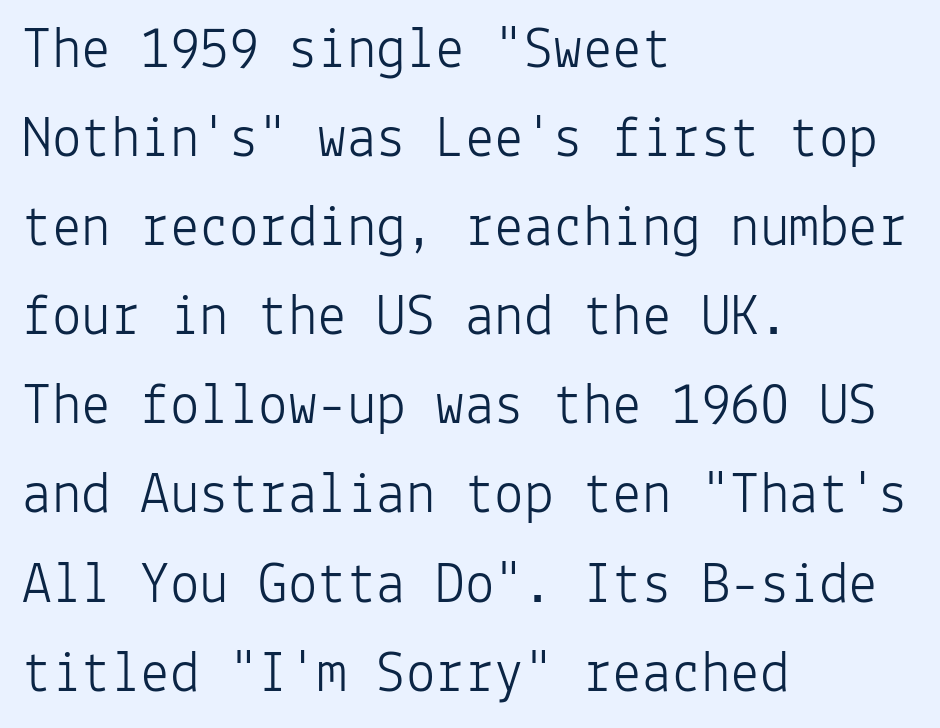
The glyphs are unaccompanied by any horizontal stroke below them. Layout note: lines flush left. Stems here are at most as thick as an everyday book face. Spacing verdict: monospaced, one width for all characters. Vertical strokes here are truly vertical. Each word holds together tightly as a unit, with standard inter-letter gaps.
